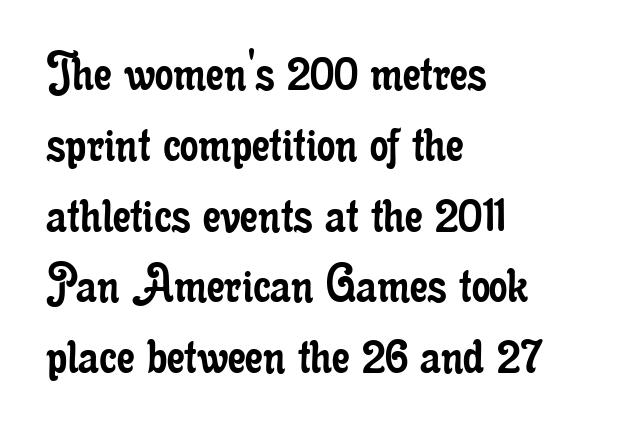
The image shows 58 px regular-weight, condensed serif type, upright; set left-aligned, line spacing 1.22x, normal letter spacing, not underlined; low stroke contrast and a small x-height.
